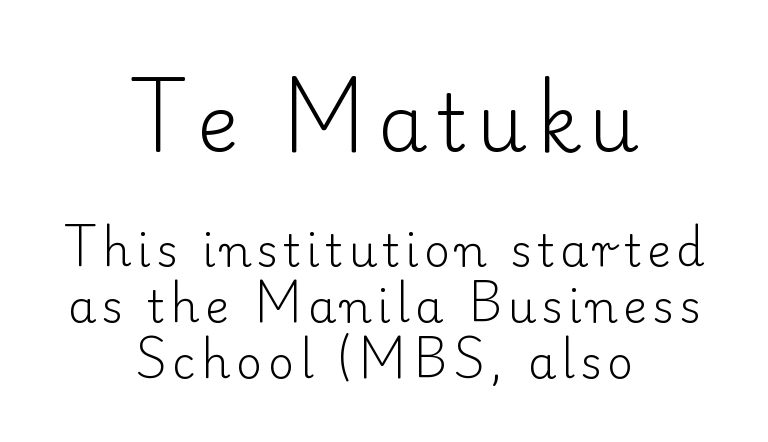
{"italic": "no", "bold": "no", "weight": "light", "width": "normal", "stroke_contrast": "low", "x_height": "small", "monospaced": "no", "underline": "no", "align": "center", "line_spacing_ratio": 1.24, "larger_block": "first", "size_ratio": 1.76, "glyph_px": 79}
